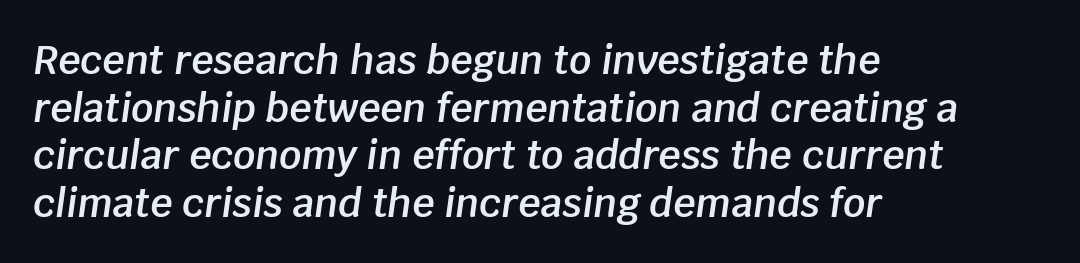
Rule under the text: the space is simply empty. Tracking here is standard; glyphs follow each other at the usual distance. Left-aligned paragraph, ragged on the right. Italic? Definitely — the glyphs are oblique. Its strokes are somewhat broadened, the hallmark of semibold type.
